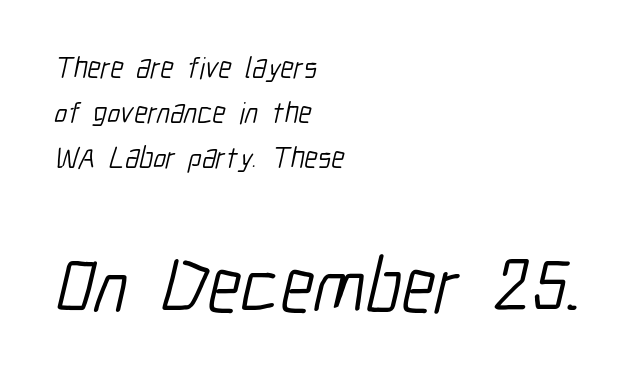
Casual observation: everything's shoved over to the left. Look at the bottom of the vertical strokes: they stop flat, with no serifs. Each letter keeps its own natural width here, so spacing adapts to shape. The rendering keeps characters at their native spacing. The strokes carry an ordinary text weight at most.
